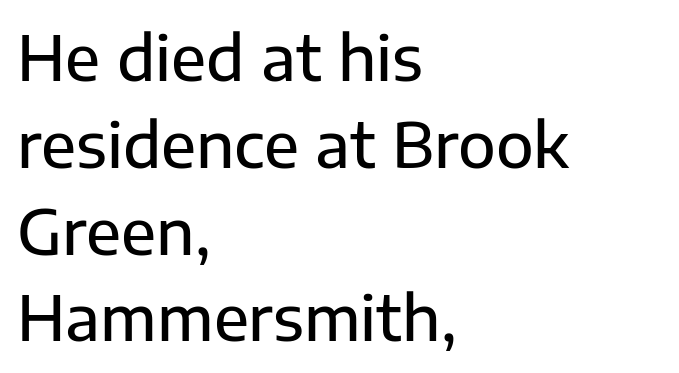
{"serif": "no", "italic": "no", "width": "normal", "stroke_contrast": "low", "x_height": "medium", "monospaced": "no", "underline": "no", "align": "left", "line_spacing": "normal", "line_spacing_ratio": 1.4, "letter_spacing": "normal", "letter_spacing_em": 0.0, "glyph_px": 62}
